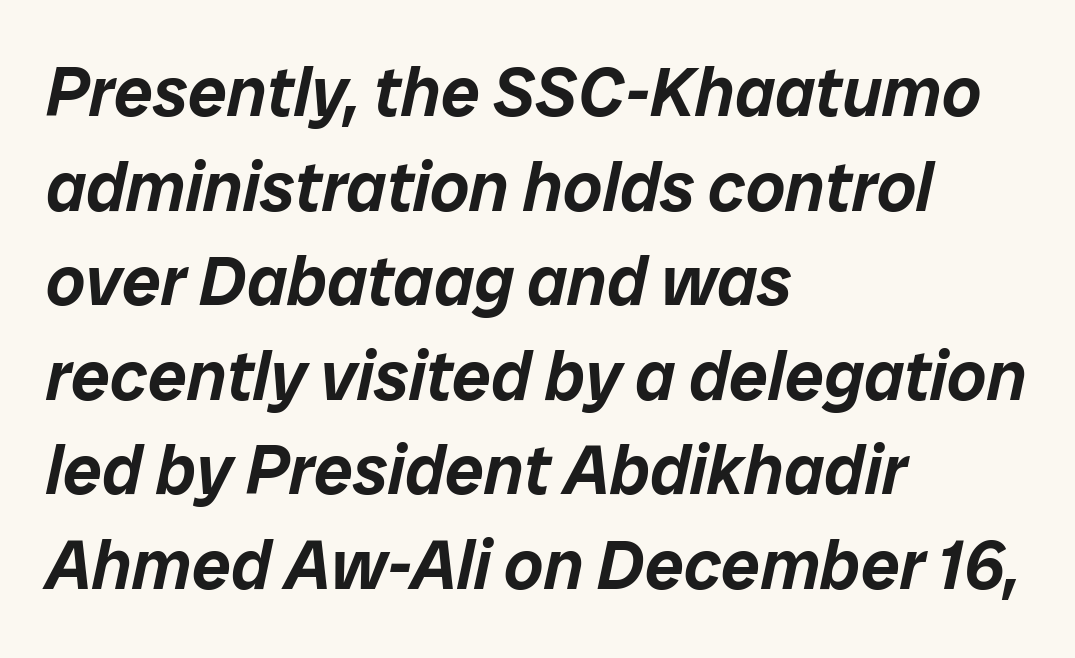
The image shows 69 px text type, italic (leaning right); set left-aligned, normal line spacing (1.37x), normal letter spacing, not underlined; low stroke contrast and a medium x-height.
